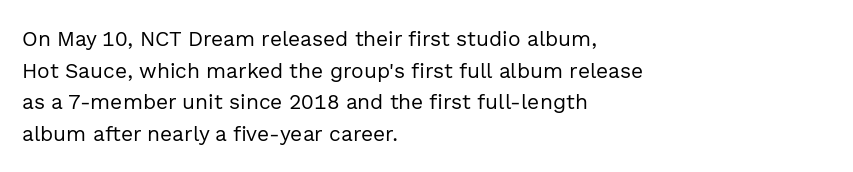
Q: Is the text bold? A: No.
Q: Is the text italic (slanted)? A: No, it is upright.
Q: Is the text underlined? A: No.
Q: How is the paragraph aligned? A: Left-aligned.
Q: Is the spacing between letters normal or unusually wide? A: Normal.
Q: Is the spacing between lines tight, normal or loose? A: Normal.
